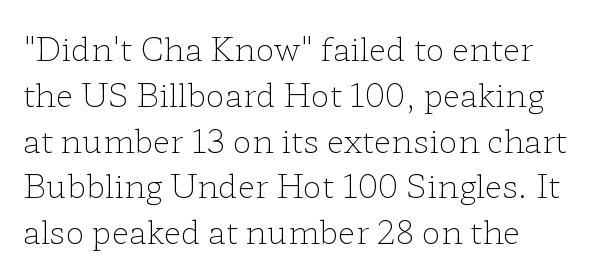
The image shows 32 px light, wide serif type, upright; set normal line spacing (1.43x), normal letter spacing, not underlined; low stroke contrast and a medium x-height.
